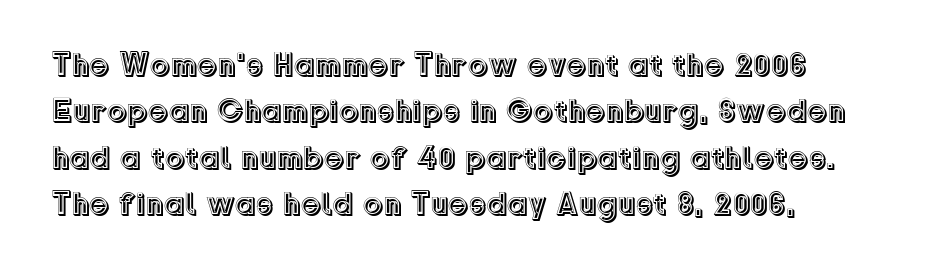
{"italic": "no", "width": "normal", "x_height": "medium", "monospaced": "no", "underline": "no", "line_spacing": "normal", "line_spacing_ratio": 1.45, "letter_spacing": "normal", "letter_spacing_em": 0.0, "glyph_px": 32}
